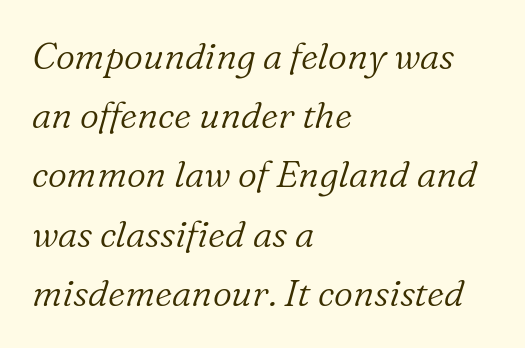
{"serif": "yes", "italic": "yes", "lean": "right", "slant_degrees": 16, "bold": "no", "weight": "light", "width": "normal", "stroke_contrast": "low", "x_height": "medium", "monospaced": "no", "underline": "no", "align": "left", "line_spacing": "normal", "line_spacing_ratio": 1.6, "letter_spacing": "normal", "letter_spacing_em": 0.0, "glyph_px": 37}
